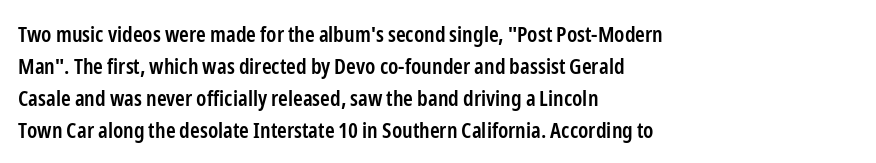
{"italic": "no", "bold": "semi", "underline": "no", "align": "left", "line_spacing": "normal", "line_spacing_ratio": 1.45, "letter_spacing": "normal", "letter_spacing_em": 0.0, "glyph_px": 22}
